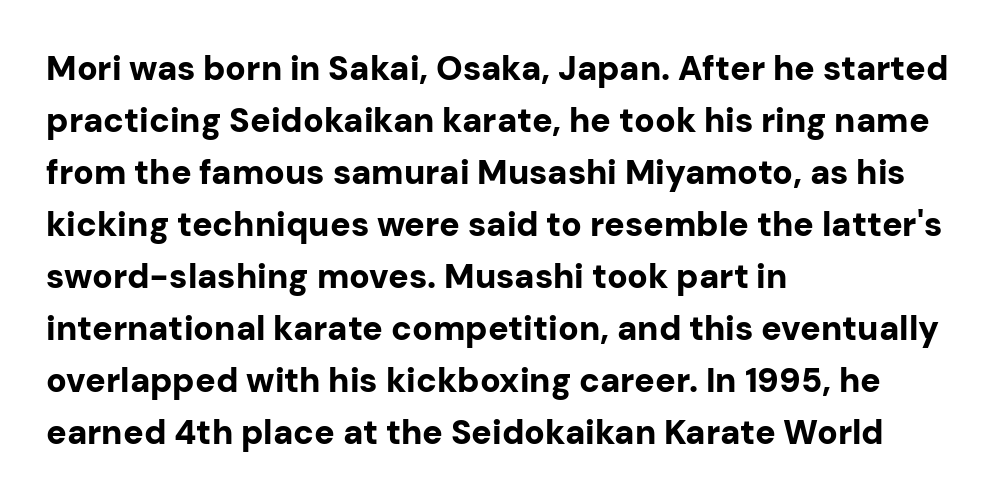
Q: Is the text bold? A: Yes.
Q: Is the text italic (slanted)? A: No, it is upright.
Q: Is the typeface a serif or a sans-serif typeface? A: Sans-serif.
Q: Is the text underlined? A: No.
Q: How is the paragraph aligned? A: Left-aligned.
Q: Is the spacing between letters normal or unusually wide? A: Normal.
Q: Is the spacing between lines tight, normal or loose? A: Normal.
Q: Width (condensed, normal, or wide)? A: Normal.
Q: Stroke contrast? A: Low.
Q: x-height? A: Medium.
Q: Monospaced? A: No.
